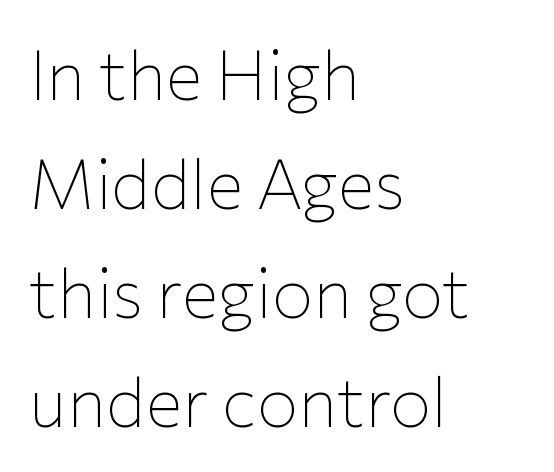
No chunkiness to these letters — they're not bold. Looks like regular typesetting: each glyph gets only the width it needs. Rule under the text: the space is simply empty. Does extra space separate the letters? No, they use regular spacing. This block has exactly the height ordinary leading produces. Examine the stroke ends and you'll find no serifs.
